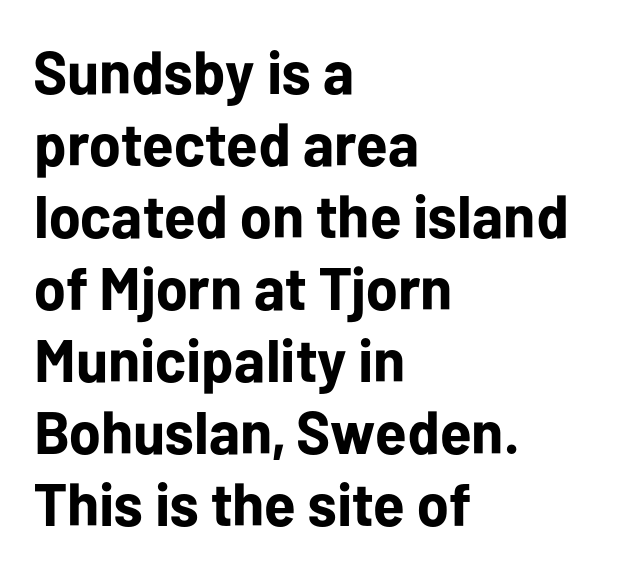
Think of a printed novel: that variable character pitch is what you see here. The lines are quadded left. Examine the stroke ends and you'll find no serifs. The words here are not underlined. These words are printed bold, with thick strokes throughout. Students, note that the glyphs here touch the page at normal intervals.
